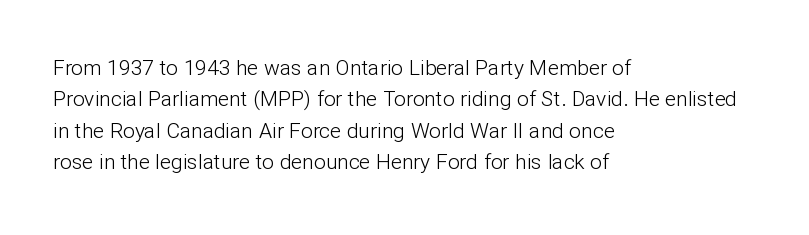
The image shows 21 px text type, upright; set left-aligned, normal line spacing (1.5x), normal letter spacing, not underlined.
